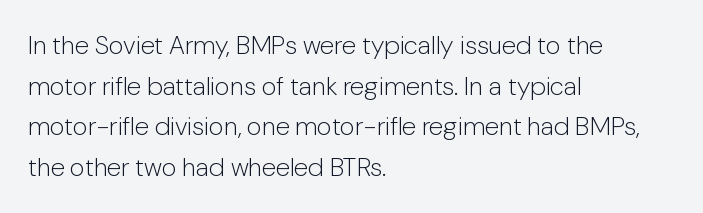
The zone under the glyphs is completely vacant. Letters have the restrained weight of plain body copy at most. Line beginnings align vertically; line endings do not. The gaps between neighbouring characters are ordinary and unremarkable.
